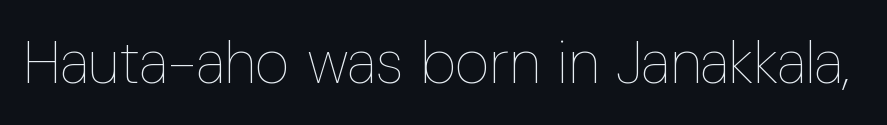
The image shows 60 px thin, condensed type, upright; set normal letter spacing, not underlined; low stroke contrast and a medium x-height.
